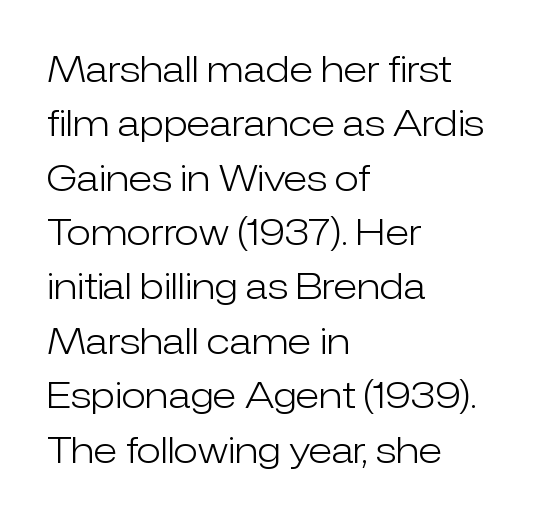
Q: Is the text bold? A: No.
Q: Is the text italic (slanted)? A: No, it is upright.
Q: Is the typeface a serif or a sans-serif typeface? A: Sans-serif.
Q: Is the text underlined? A: No.
Q: How is the paragraph aligned? A: Left-aligned.
Q: Is the spacing between letters normal or unusually wide? A: Normal.
Q: Is the spacing between lines tight, normal or loose? A: Normal.
Q: Width (condensed, normal, or wide)? A: Normal.
Q: Stroke contrast? A: Low.
Q: x-height? A: Medium.
Q: Monospaced? A: No.
